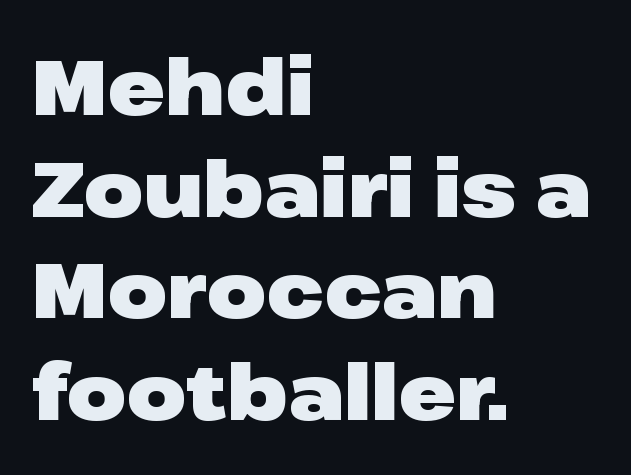
Q: Is the text bold? A: Yes.
Q: Is the text italic (slanted)? A: No, it is upright.
Q: Is the typeface a serif or a sans-serif typeface? A: Sans-serif.
Q: Is the text underlined? A: No.
Q: How is the paragraph aligned? A: Left-aligned.
Q: Is the spacing between letters normal or unusually wide? A: Normal.
Q: Is the spacing between lines tight, normal or loose? A: Normal.
Q: Width (condensed, normal, or wide)? A: Wide.
Q: Stroke contrast? A: Low.
Q: x-height? A: Medium.
Q: Monospaced? A: No.
